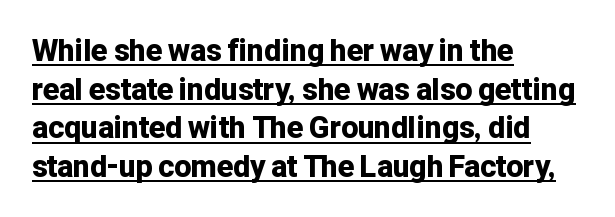
{"serif": "no", "italic": "no", "bold": "yes", "weight": "bold", "width": "normal", "stroke_contrast": "low", "x_height": "medium", "monospaced": "no", "underline": "yes", "align": "left", "line_spacing": "normal", "line_spacing_ratio": 1.29, "letter_spacing": "normal", "letter_spacing_em": 0.0, "glyph_px": 30}
